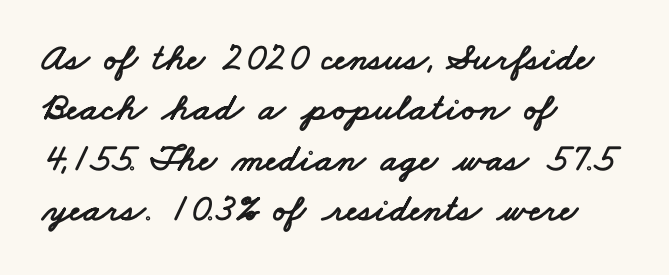
The image shows 39 px wide sans-serif type; set left-aligned, normal line spacing (1.29x), normal letter spacing, not underlined; low stroke contrast and a small x-height.
